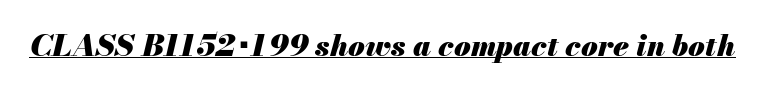
Q: Is the text bold? A: Yes.
Q: Is the text italic (slanted)? A: Yes, it leans right by about 13 degrees.
Q: Is the text underlined? A: Yes.
Q: Is the spacing between letters normal or unusually wide? A: Normal.
Q: Width (condensed, normal, or wide)? A: Normal.
Q: Stroke contrast? A: Medium.
Q: x-height? A: Small.
Q: Monospaced? A: No.
